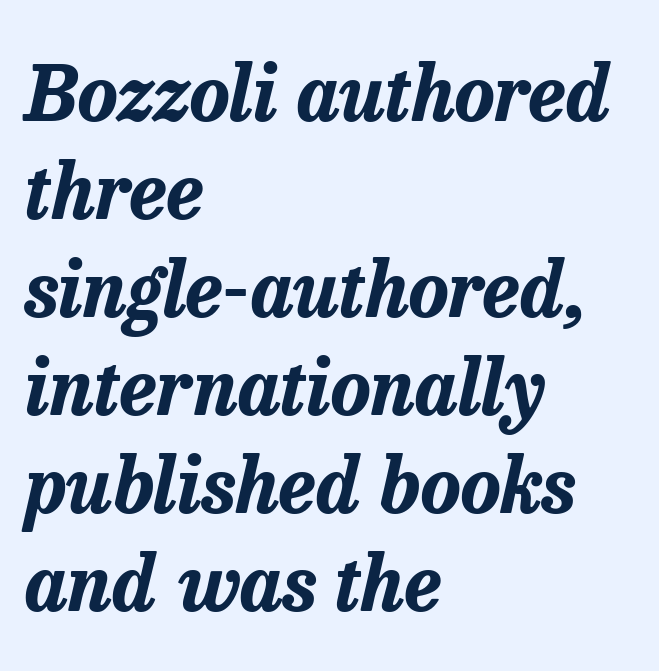
The image shows 76 px bold type, italic (leaning right); set left-aligned, normal line spacing (1.29x), normal letter spacing, not underlined; low stroke contrast and a medium x-height.
